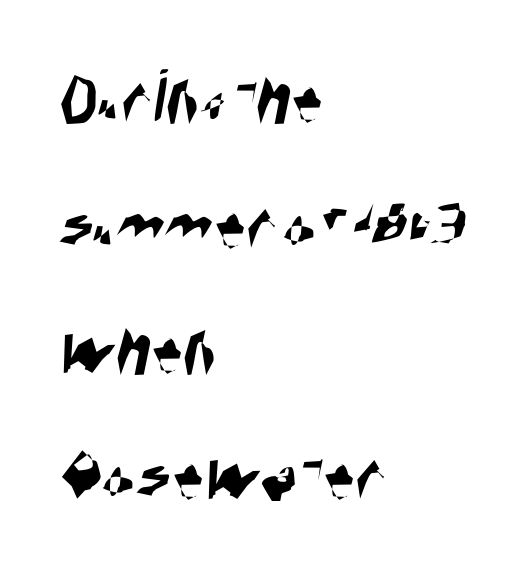
{"serif": "no", "width": "condensed", "stroke_contrast": "high", "x_height": "large", "monospaced": "no", "underline": "no", "align": "left", "line_spacing": "normal", "line_spacing_ratio": 1.61, "letter_spacing": "normal", "letter_spacing_em": 0.0, "glyph_px": 78}
